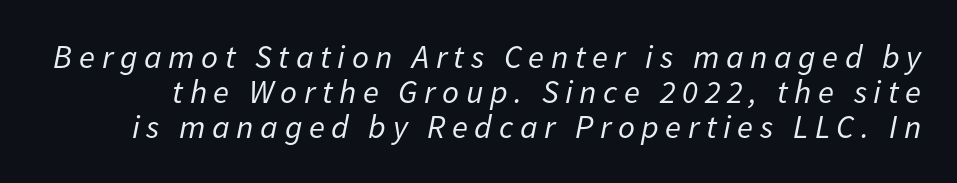
Q: Is the text bold? A: No.
Q: Is the text italic (slanted)? A: Yes, it leans right by about 11 degrees.
Q: Is the text underlined? A: No.
Q: Is the spacing between letters normal or unusually wide? A: Unusually wide.
Q: Is the spacing between lines tight, normal or loose? A: Tight.
Q: Width (condensed, normal, or wide)? A: Normal.
Q: Stroke contrast? A: Low.
Q: x-height? A: Medium.
Q: Monospaced? A: No.
